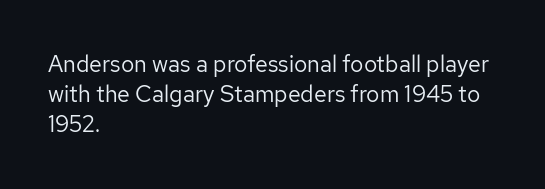
{"italic": "no", "bold": "no", "underline": "no", "align": "left", "line_spacing": "normal", "line_spacing_ratio": 1.31, "letter_spacing": "normal", "letter_spacing_em": 0.0, "glyph_px": 23}
